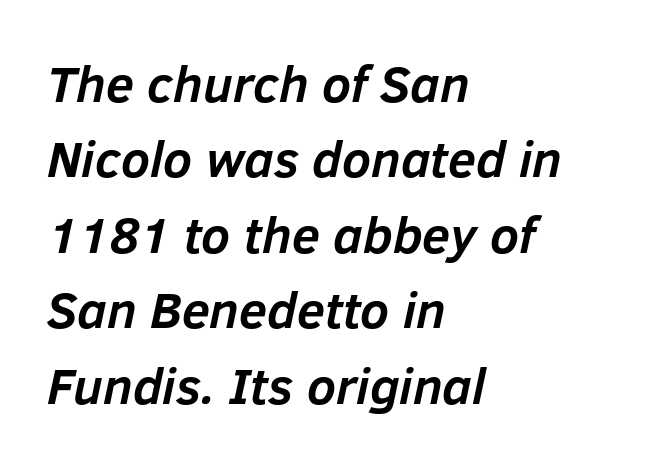
The lettering tilts uniformly, giving the passage an italic look. Varying glyph widths throughout — classic text-font behaviour. The space beneath each line is pristine and unruled. Each new line begins a customary step beneath the previous one. Words appear dense and cohesive because spacing is normal. Is the block centered? No — it sits flush against the left margin.
